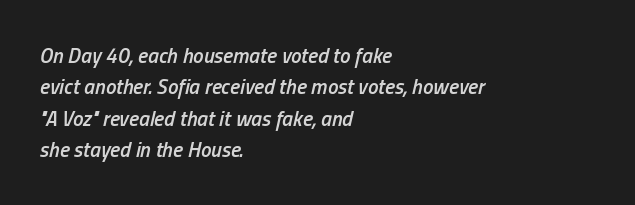
Q: Is the text bold? A: Semi-bold.
Q: Is the text italic (slanted)? A: Yes, it leans right by about 13 degrees.
Q: Is the text underlined? A: No.
Q: How is the paragraph aligned? A: Left-aligned.
Q: Is the spacing between letters normal or unusually wide? A: Normal.
Q: Is the spacing between lines tight, normal or loose? A: Normal.
